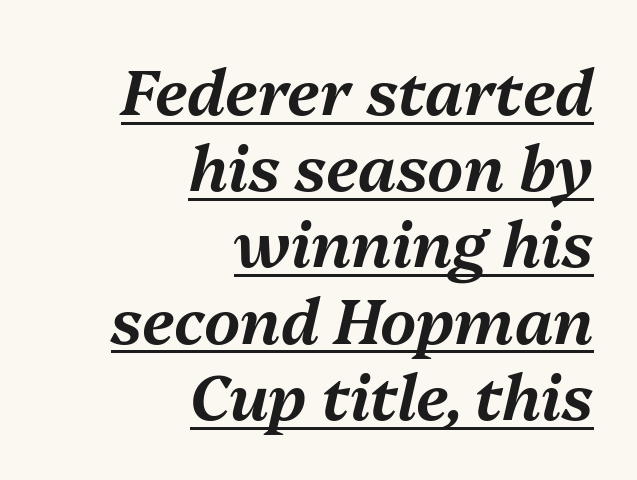
Q: Is the text italic (slanted)? A: Yes, it leans right by about 13 degrees.
Q: Is the text underlined? A: Yes.
Q: How is the paragraph aligned? A: Right-aligned.
Q: Is the spacing between letters normal or unusually wide? A: Normal.
Q: Width (condensed, normal, or wide)? A: Normal.
Q: Stroke contrast? A: Medium.
Q: x-height? A: Medium.
Q: Monospaced? A: No.
